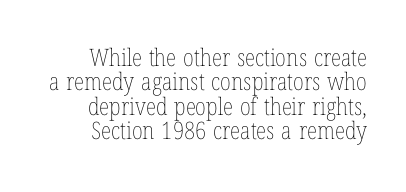
Q: Is the text bold? A: No.
Q: Is the text italic (slanted)? A: No, it is upright.
Q: Is the text underlined? A: No.
Q: How is the paragraph aligned? A: Right-aligned.
Q: Is the spacing between letters normal or unusually wide? A: Normal.
Q: Is the spacing between lines tight, normal or loose? A: Tight.
